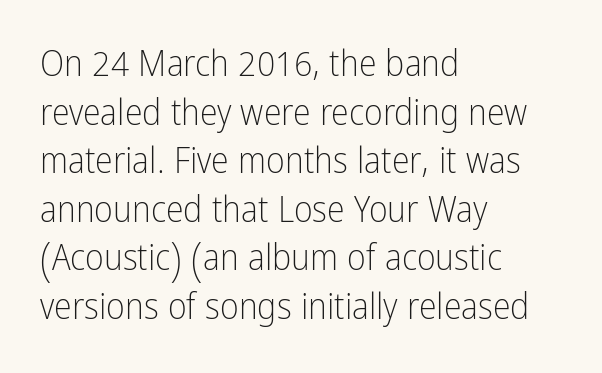
The image shows 36 px light, condensed sans-serif type, upright; set left-aligned, normal line spacing (1.35x), normal letter spacing, not underlined; low stroke contrast and a medium x-height.
